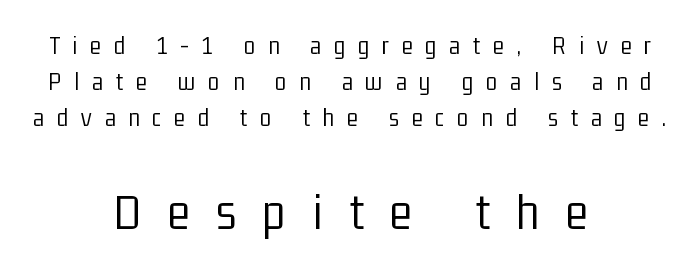
{"serif": "no", "italic": "no", "bold": "no", "weight": "light", "width": "condensed", "stroke_contrast": "low", "x_height": "medium", "monospaced": "no", "underline": "no", "align": "center", "line_spacing": "normal", "line_spacing_ratio": 1.39, "letter_spacing": "wide", "letter_spacing_em": 0.5, "larger_block": "second", "size_ratio": 2.04, "glyph_px": 53}
